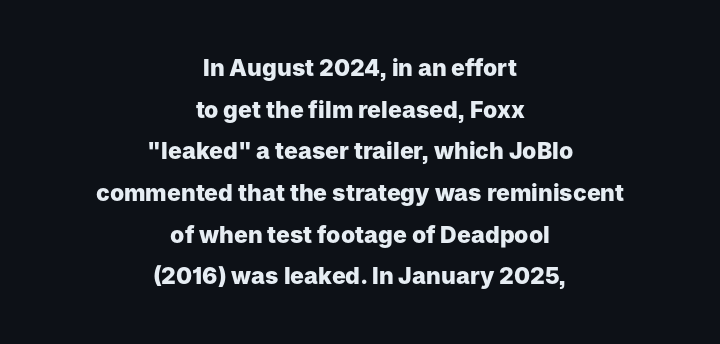
Where is the straight margin? There isn't one; the lines are centered. Stroke thickness is high; the sample reads as a true bold. Characters remain perfectly vertical along every line. Letter spacing: default.
